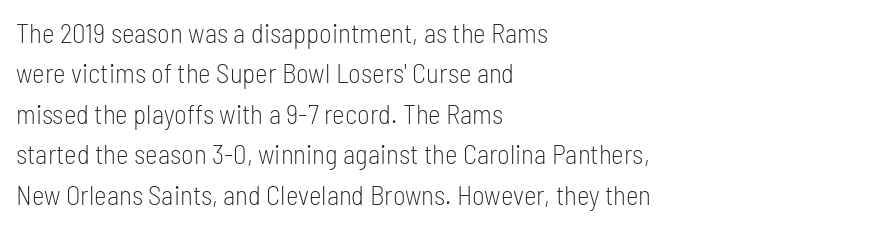
The image shows 27 px text type, upright; set left-aligned, normal line spacing (1.5x), normal letter spacing, not underlined.
